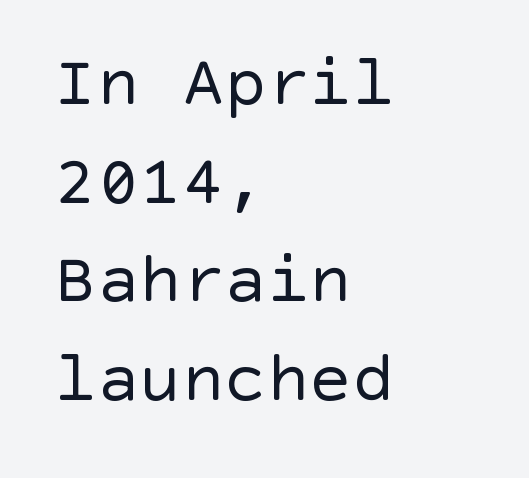
Q: Is the text bold? A: No.
Q: Is the text italic (slanted)? A: No, it is upright.
Q: Is the typeface a serif or a sans-serif typeface? A: Sans-serif.
Q: Is the text underlined? A: No.
Q: How is the paragraph aligned? A: Left-aligned.
Q: Is the spacing between letters normal or unusually wide? A: Normal.
Q: Is the spacing between lines tight, normal or loose? A: Normal.
Q: Width (condensed, normal, or wide)? A: Normal.
Q: x-height? A: Large.
